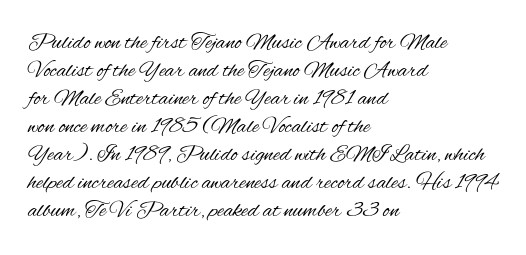
{"bold": "no", "underline": "no", "align": "left", "line_spacing_ratio": 1.22, "letter_spacing": "normal", "letter_spacing_em": 0.0, "glyph_px": 23}
